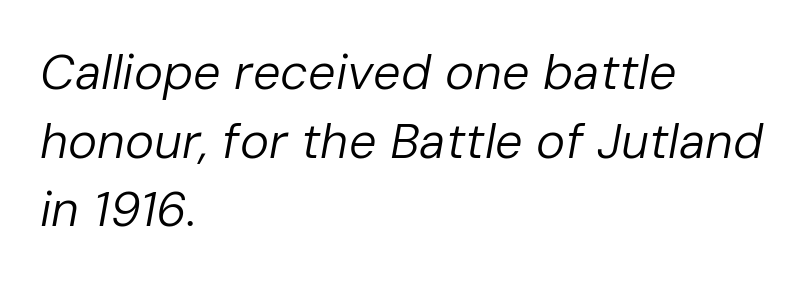
Words appear dense and cohesive because spacing is normal. The string is rendered with underlining switched off. Do the characters align in a grid? No, the font is proportional. Horizontally, the lines are justified to the leading edge only.
